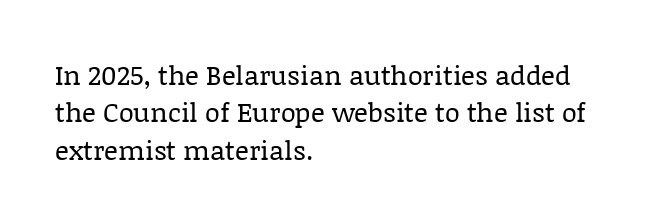
Interline gaps are of average width in this sample. Inter-character spacing is left at the font's built-in metrics. If you drew a line through each stem, it would be perfectly vertical. Words float on clear page, feet unadorned. Each line starts at the same left margin while the right side varies.
